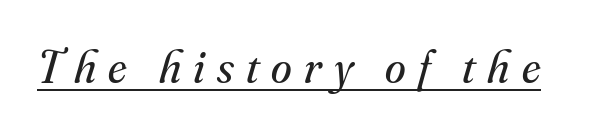
Notice how the stems are inclined rather than vertical — that's the hallmark of italics. Looks like someone drew a line under every word here. Proportional: the letters do not fall into vertical columns. Font category for this specimen: serif. Weight class: somewhere from thin through regular. The gaps between neighbouring characters are conspicuously large.
